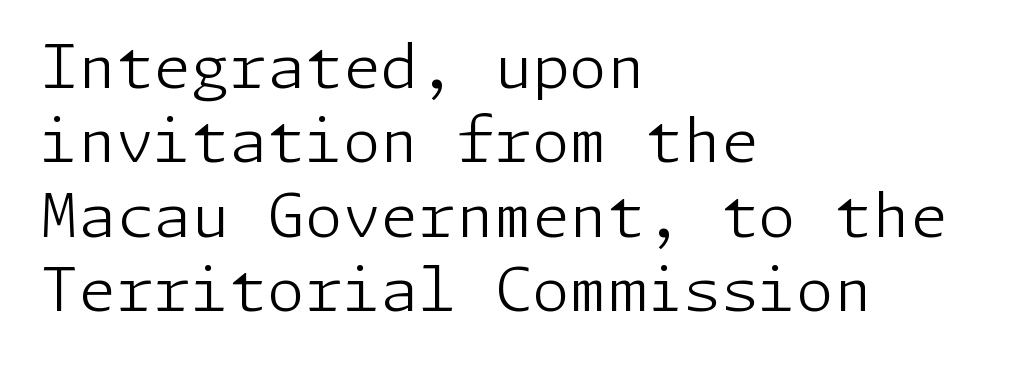
The type is set solid horizontally, with unmodified tracking. The rag falls on the right side of this text block. This is roman type, the default non-slanted kind. These lines are composed in type without serifs. Vertical stems look standard width or narrower in stroke.
